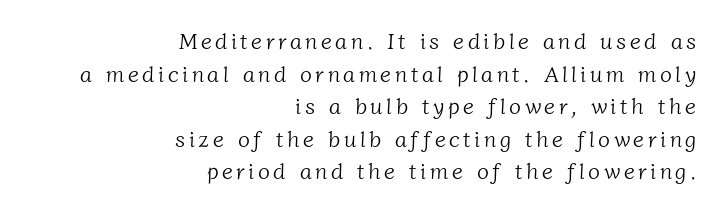
The image shows 22 px text type; set right-aligned, normal line spacing (1.48x), not underlined.
